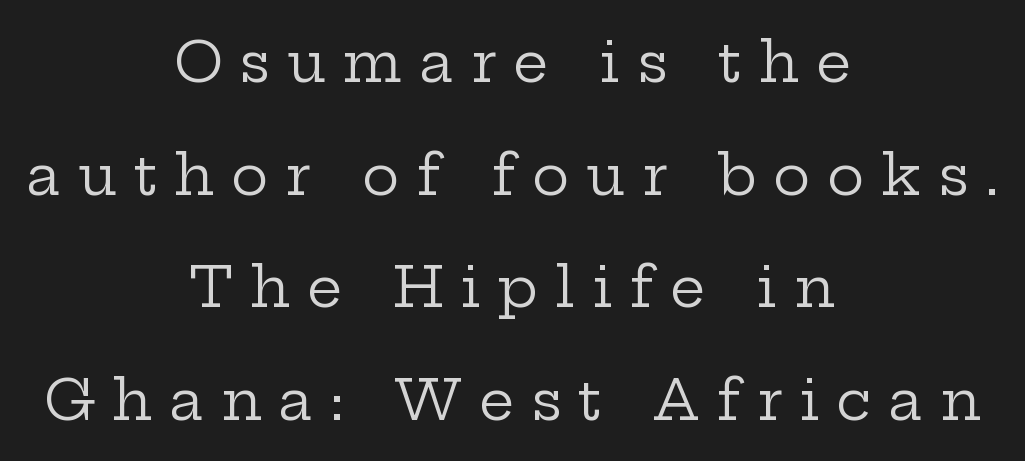
Whoever set this chose breathing room over compactness in the vertical rhythm. Is the stroke heavy? The answer is a plain regular-or-lighter. The font's upright variant was chosen for this text. Nobody drew a line under any word here.
